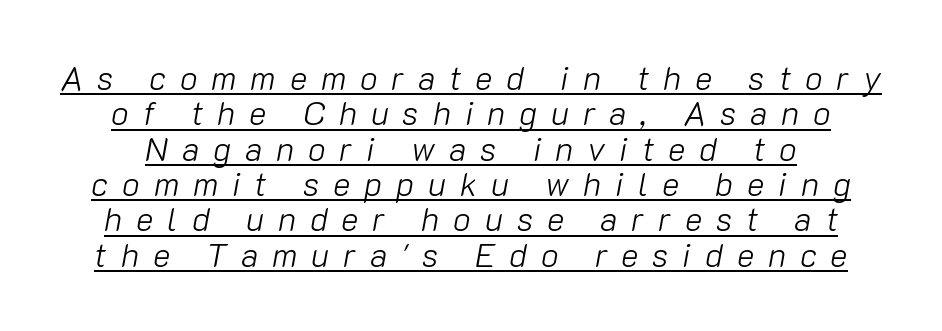
These lines were composed using italics. Spacing verdict: proportional, widths tailored to each character. Does the leading feel generous? Not at all — it's pinched. Has an underline been added? It has. The tracking reads as deliberately expanded to a designer's eye.
